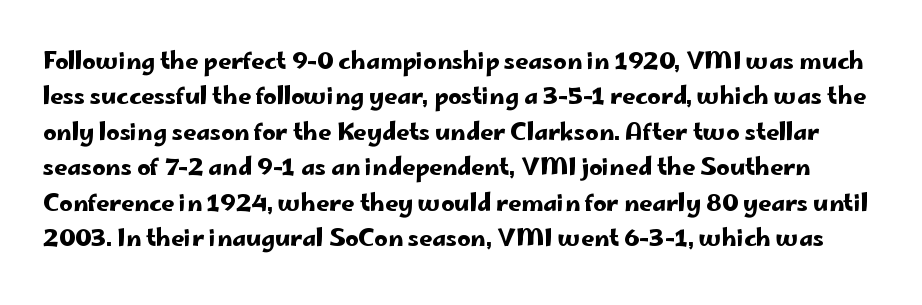
Q: Is the text italic (slanted)? A: No, it is upright.
Q: Is the text underlined? A: No.
Q: Is the spacing between letters normal or unusually wide? A: Normal.
Q: Is the spacing between lines tight, normal or loose? A: Normal.
